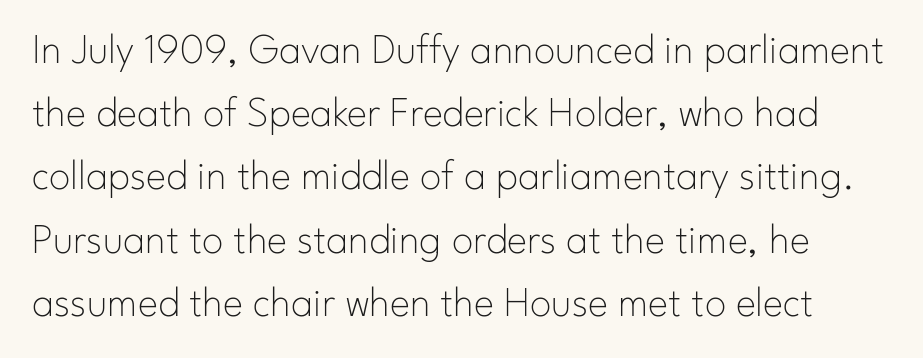
Q: Is the text bold? A: No.
Q: Is the text italic (slanted)? A: No, it is upright.
Q: Is the typeface a serif or a sans-serif typeface? A: Sans-serif.
Q: Is the text underlined? A: No.
Q: Is the spacing between letters normal or unusually wide? A: Normal.
Q: Is the spacing between lines tight, normal or loose? A: Normal.
Q: Width (condensed, normal, or wide)? A: Normal.
Q: Stroke contrast? A: Low.
Q: x-height? A: Small.
Q: Monospaced? A: No.
